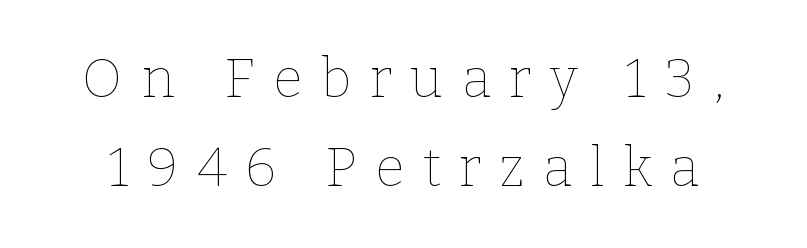
{"italic": "no", "bold": "no", "weight": "thin", "width": "normal", "stroke_contrast": "low", "x_height": "medium", "monospaced": "no", "underline": "no", "line_spacing": "normal", "line_spacing_ratio": 1.65, "letter_spacing": "wide", "letter_spacing_em": 0.34, "glyph_px": 54}
